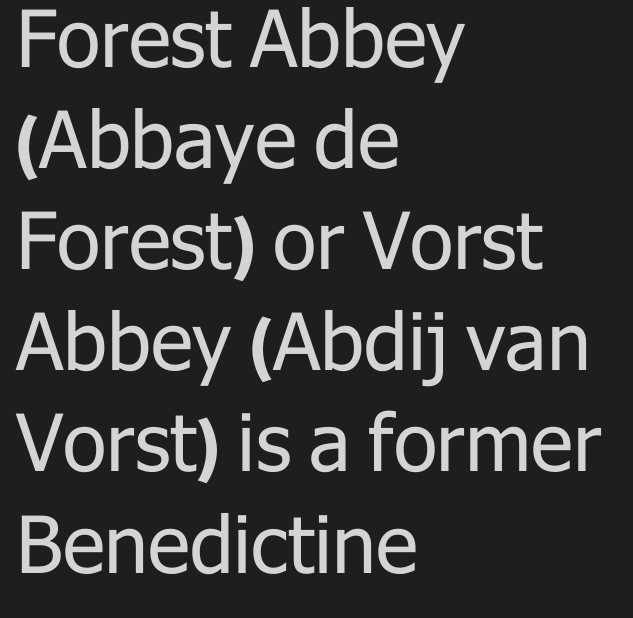
Q: Is the text bold? A: No.
Q: Is the text italic (slanted)? A: No, it is upright.
Q: Is the typeface a serif or a sans-serif typeface? A: Sans-serif.
Q: Is the text underlined? A: No.
Q: How is the paragraph aligned? A: Left-aligned.
Q: Is the spacing between letters normal or unusually wide? A: Normal.
Q: Is the spacing between lines tight, normal or loose? A: Normal.
Q: Width (condensed, normal, or wide)? A: Normal.
Q: Stroke contrast? A: Low.
Q: x-height? A: Medium.
Q: Monospaced? A: No.
